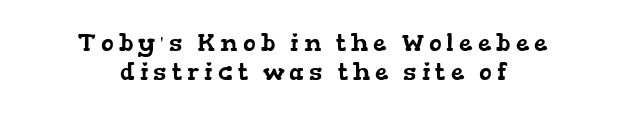
{"underline": "no", "align": "center", "line_spacing_ratio": 1.2, "letter_spacing": "wide", "letter_spacing_em": 0.21, "glyph_px": 24}
